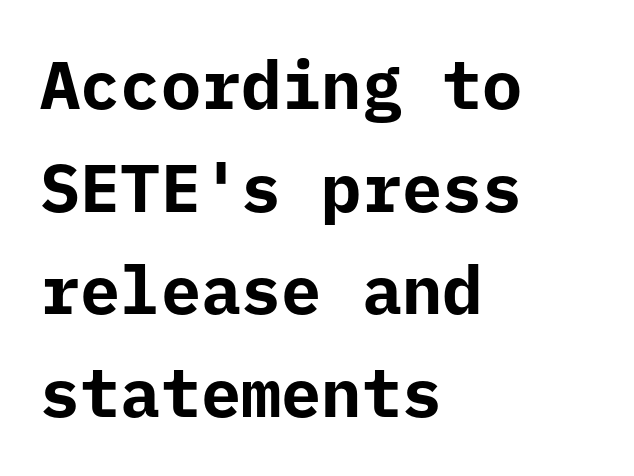
The typeface chosen for these lines omits serifs. One-word summary of the alignment: left. Interline gaps are of average width in this sample. Caption: bold face, heavy strokes.
